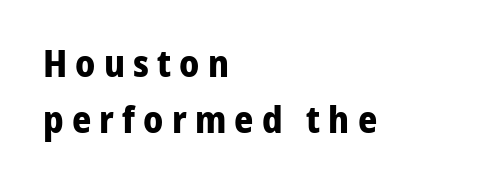
Q: Is the text bold? A: Yes.
Q: Is the text italic (slanted)? A: No, it is upright.
Q: Is the typeface a serif or a sans-serif typeface? A: Sans-serif.
Q: Is the text underlined? A: No.
Q: How is the paragraph aligned? A: Left-aligned.
Q: Is the spacing between letters normal or unusually wide? A: Unusually wide.
Q: Is the spacing between lines tight, normal or loose? A: Normal.
Q: Width (condensed, normal, or wide)? A: Normal.
Q: Stroke contrast? A: Low.
Q: x-height? A: Medium.
Q: Monospaced? A: No.
